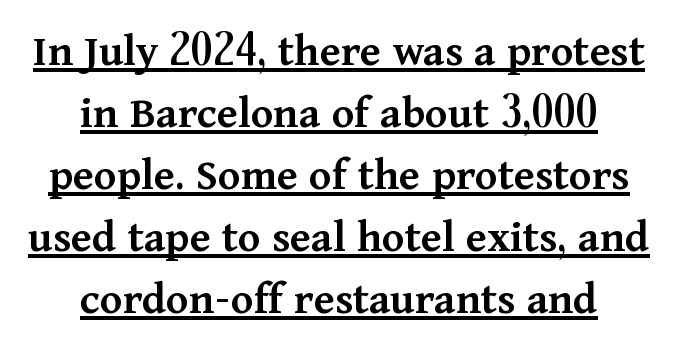
Vertical spacing — default. Rendered with straight, roman letterforms. The lines are quadded center. The passage shown has conventional tracking throughout.
